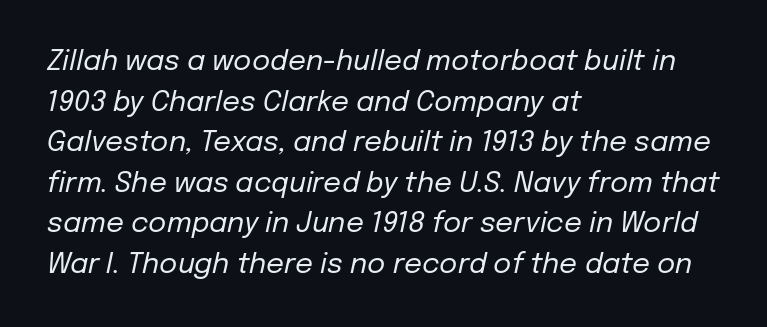
{"italic": "yes", "lean": "right", "slant_degrees": 12, "bold": "no", "weight": "regular", "width": "normal", "stroke_contrast": "low", "x_height": "medium", "monospaced": "no", "underline": "no", "align": "left", "line_spacing": "normal", "line_spacing_ratio": 1.45, "letter_spacing": "normal", "letter_spacing_em": 0.0, "glyph_px": 28}
